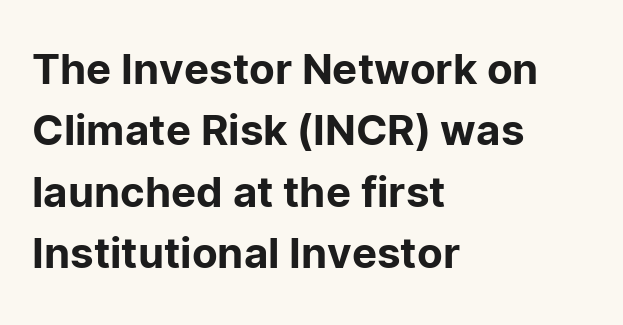
Q: Is the text italic (slanted)? A: No, it is upright.
Q: Is the typeface a serif or a sans-serif typeface? A: Sans-serif.
Q: Is the text underlined? A: No.
Q: How is the paragraph aligned? A: Left-aligned.
Q: Is the spacing between letters normal or unusually wide? A: Normal.
Q: Is the spacing between lines tight, normal or loose? A: Normal.
Q: Width (condensed, normal, or wide)? A: Normal.
Q: Stroke contrast? A: Low.
Q: x-height? A: Medium.
Q: Monospaced? A: No.
